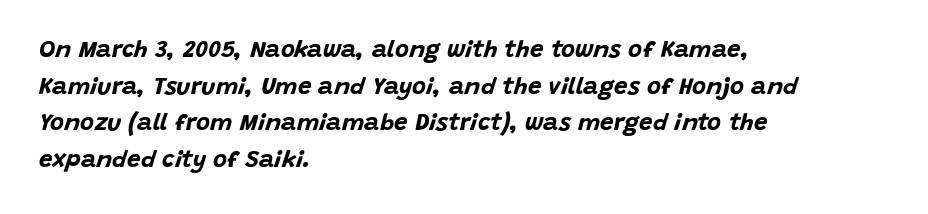
The image shows 24 px bold type, italic (leaning right); set left-aligned, normal line spacing (1.53x), normal letter spacing, not underlined.
